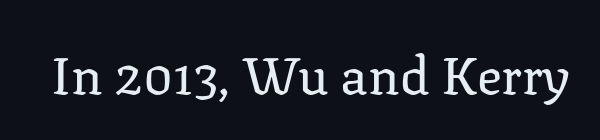
Q: Is the text bold? A: No.
Q: Is the text italic (slanted)? A: No, it is upright.
Q: Is the typeface a serif or a sans-serif typeface? A: Serif.
Q: Is the text underlined? A: No.
Q: Is the spacing between letters normal or unusually wide? A: Normal.
Q: Width (condensed, normal, or wide)? A: Normal.
Q: Stroke contrast? A: Low.
Q: x-height? A: Medium.
Q: Monospaced? A: No.
